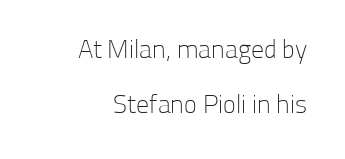
The block of text is sparse from top to bottom, with ample space between rows. Letters rest on an invisible, unmarked baseline. Each word holds together tightly as a unit, with standard inter-letter gaps. The font sits on the lighter half of the weight spectrum, regular included.
